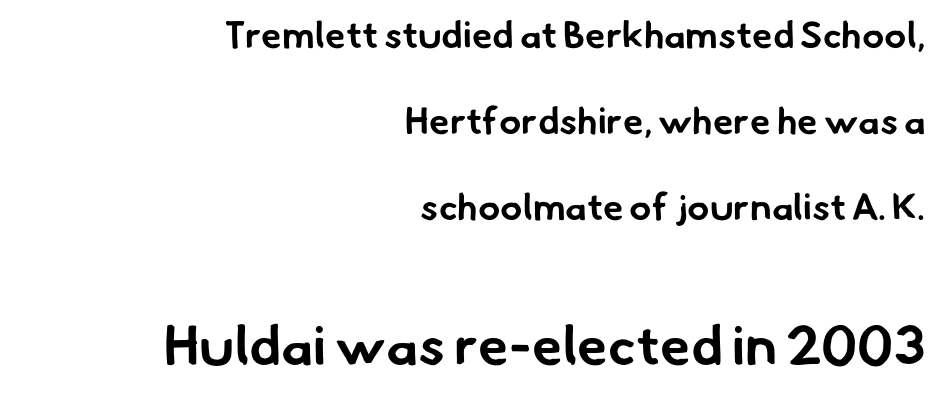
Q: Is the text bold? A: Yes.
Q: Is the typeface a serif or a sans-serif typeface? A: Sans-serif.
Q: Is the text underlined? A: No.
Q: How is the paragraph aligned? A: Right-aligned.
Q: Is the spacing between letters normal or unusually wide? A: Normal.
Q: Is the spacing between lines tight, normal or loose? A: Loose.
Q: Which block of text is set in a larger size, the first (top) or the second (bottom)? A: The second (bottom) one.
Q: Width (condensed, normal, or wide)? A: Normal.
Q: Stroke contrast? A: Low.
Q: x-height? A: Small.
Q: Monospaced? A: No.
